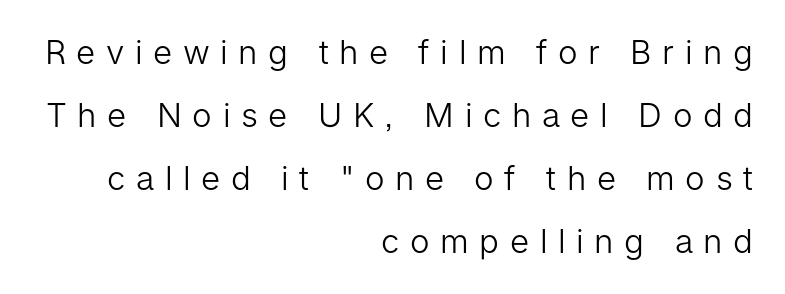
{"serif": "no", "italic": "no", "bold": "no", "weight": "light", "width": "normal", "stroke_contrast": "low", "x_height": "medium", "monospaced": "no", "underline": "no", "align": "right", "line_spacing": "loose", "line_spacing_ratio": 1.91, "letter_spacing": "wide", "letter_spacing_em": 0.32, "glyph_px": 33}
